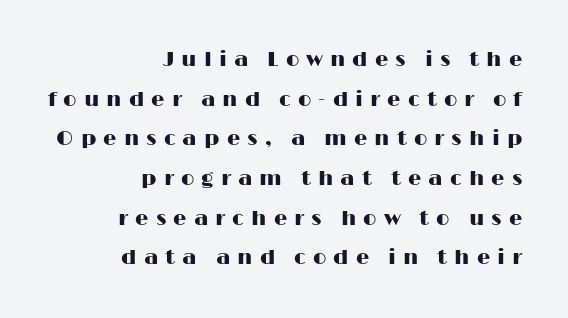
Q: Is the text italic (slanted)? A: No, it is upright.
Q: Is the text underlined? A: No.
Q: How is the paragraph aligned? A: Right-aligned.
Q: Is the spacing between letters normal or unusually wide? A: Unusually wide.
